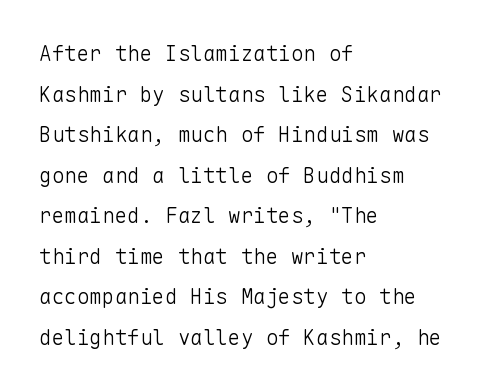
{"italic": "no", "bold": "no", "underline": "no", "align": "left", "line_spacing": "loose", "line_spacing_ratio": 1.93, "letter_spacing": "normal", "letter_spacing_em": 0.0, "glyph_px": 21}
